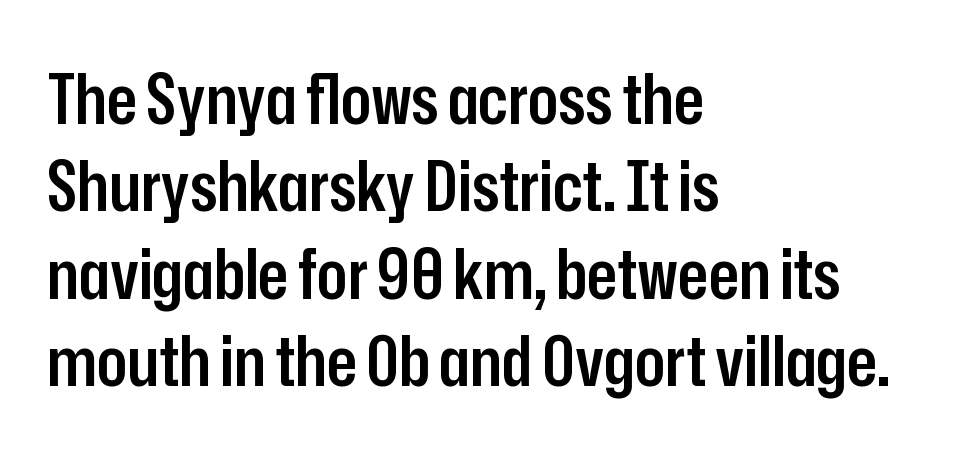
The image shows 70 px semibold, condensed sans-serif type, upright; set left-aligned, normal line spacing (1.25x), normal letter spacing, not underlined; low stroke contrast and a medium x-height.
